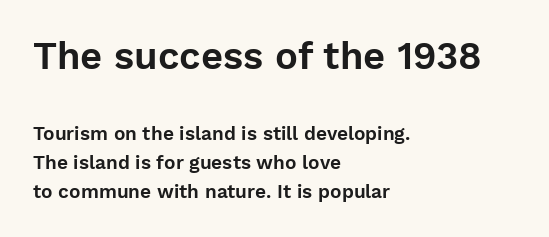
The rendering uses natural spacing where letterforms have individual widths. Does the lettering tilt? It doesn't — this is upright. Honestly, the row spacing looks completely unremarkable. No extra tracking has been applied to these lines. The typesetter chose a ragged-right arrangement here.
